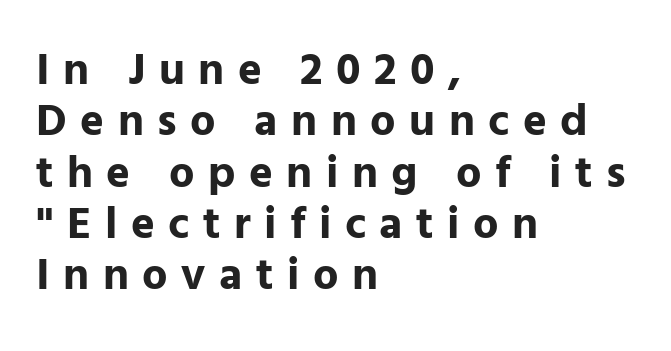
The image shows 45 px bold sans-serif type, upright; set left-aligned, tight line spacing (1.14x), unusually wide letter spacing (+0.3 em), not underlined; low stroke contrast and a medium x-height.
